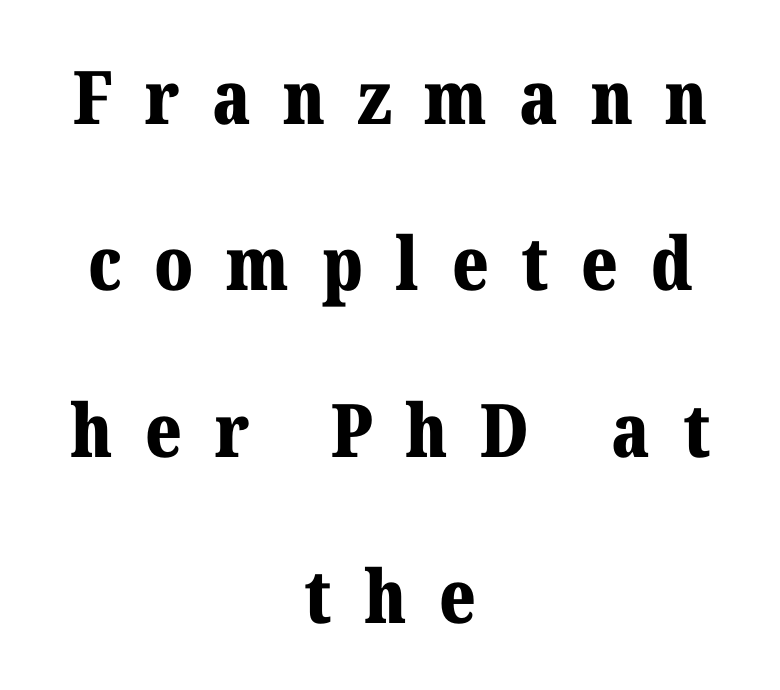
The image shows 74 px bold serif type, upright; set centered, loose line spacing (2.25x), unusually wide letter spacing (+0.44 em), not underlined; medium stroke contrast and a medium x-height.
